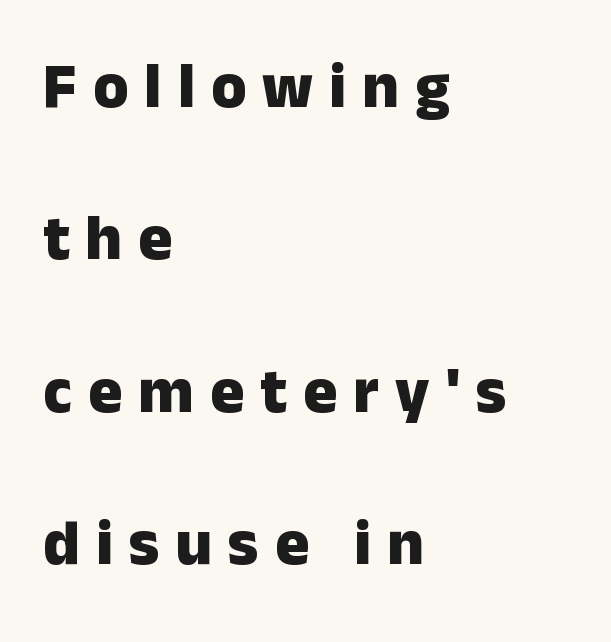
{"serif": "no", "italic": "no", "bold": "yes", "weight": "heavy", "width": "normal", "stroke_contrast": "low", "x_height": "medium", "monospaced": "no", "underline": "no", "align": "left", "line_spacing": "loose", "line_spacing_ratio": 2.38, "letter_spacing": "wide", "letter_spacing_em": 0.25, "glyph_px": 64}
